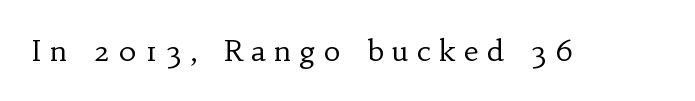
Q: Is the text bold? A: No.
Q: Is the text italic (slanted)? A: No, it is upright.
Q: Is the typeface a serif or a sans-serif typeface? A: Serif.
Q: Is the text underlined? A: No.
Q: Is the spacing between letters normal or unusually wide? A: Unusually wide.
Q: Width (condensed, normal, or wide)? A: Normal.
Q: Stroke contrast? A: Low.
Q: x-height? A: Small.
Q: Monospaced? A: No.
